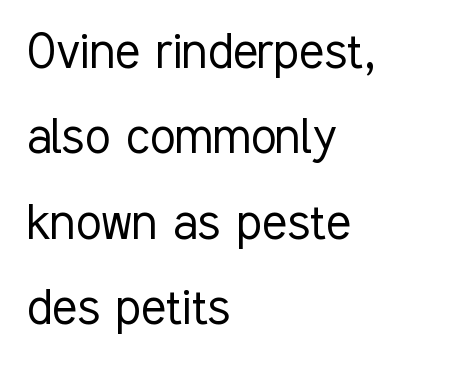
The space directly below the letters is spotless. What stands out about the letter spacing? Nothing — it is the standard amount. The designer left line spacing at the default. Vertical stems look standard width or narrower in stroke. One-word summary of the alignment: left.
